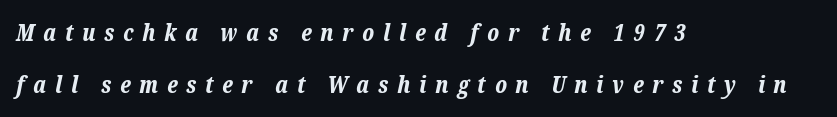
{"italic": "yes", "lean": "right", "slant_degrees": 12, "bold": "yes", "underline": "no", "align": "left", "line_spacing": "loose", "line_spacing_ratio": 2.27, "letter_spacing": "wide", "letter_spacing_em": 0.38, "glyph_px": 23}
